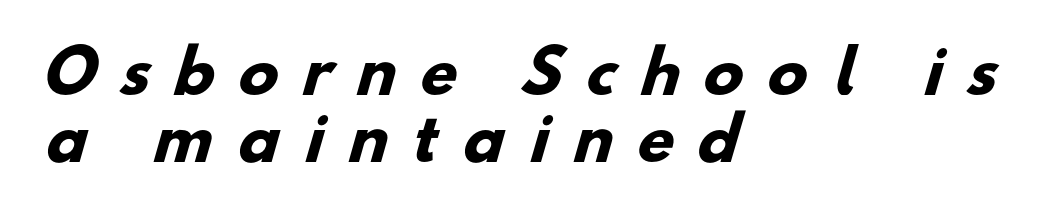
Q: Is the text bold? A: Yes.
Q: Is the typeface a serif or a sans-serif typeface? A: Sans-serif.
Q: Is the text underlined? A: No.
Q: How is the paragraph aligned? A: Left-aligned.
Q: Is the spacing between letters normal or unusually wide? A: Unusually wide.
Q: Is the spacing between lines tight, normal or loose? A: Tight.
Q: Width (condensed, normal, or wide)? A: Normal.
Q: Stroke contrast? A: Low.
Q: x-height? A: Small.
Q: Monospaced? A: No.
